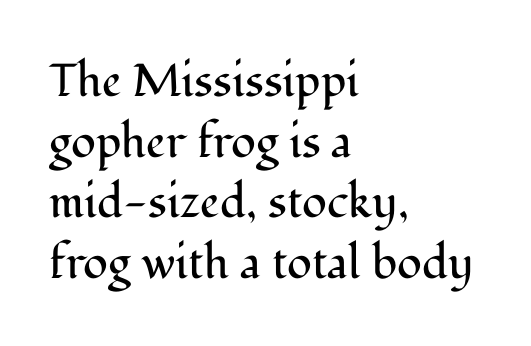
No extra ink here — the face is not bold. The text block is weighted toward the left margin, trailing off unevenly rightward. A typesetter would call this zero additional tracking. These lines are rendered in a variable-pitch font. Bare-footed words on every line. This is the regular roman posture of the typeface.
